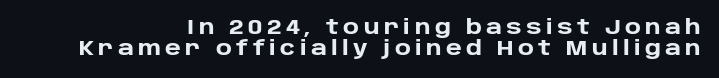
No word sits above an underline. Its strokes are broad and dark, the hallmark of bold type. The specimen reads as upright at a glance. Compared with typical body copy, the letter spacing here is much looser. Quick note: interline space is minimal.
